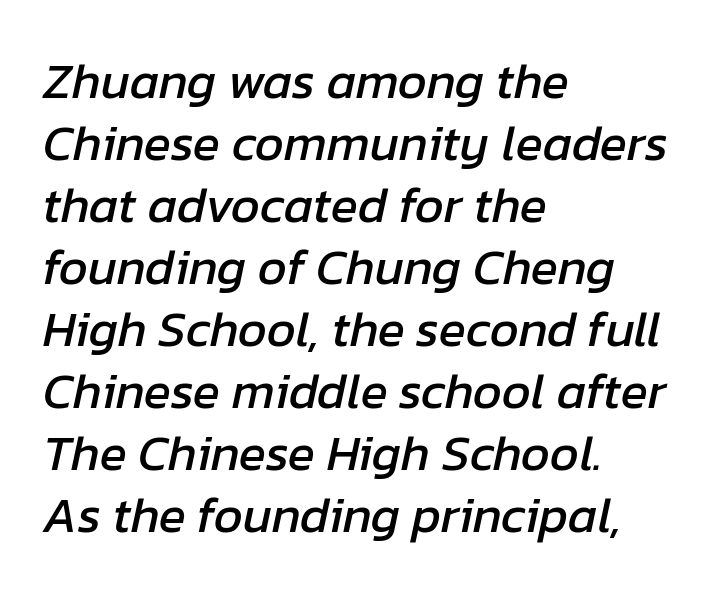
Q: Is the text italic (slanted)? A: Yes, it leans right by about 12 degrees.
Q: Is the text underlined? A: No.
Q: How is the paragraph aligned? A: Left-aligned.
Q: Is the spacing between letters normal or unusually wide? A: Normal.
Q: Width (condensed, normal, or wide)? A: Normal.
Q: Stroke contrast? A: Low.
Q: x-height? A: Medium.
Q: Monospaced? A: No.
